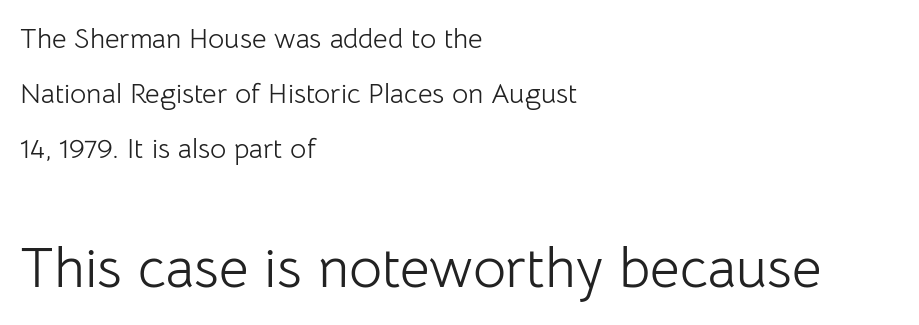
Look at the tracking — it's just the regular setting, nothing added. The space directly below the letters is spotless. Upright lettering throughout. Which of the two is more prominent by size? The second, at the bottom.
